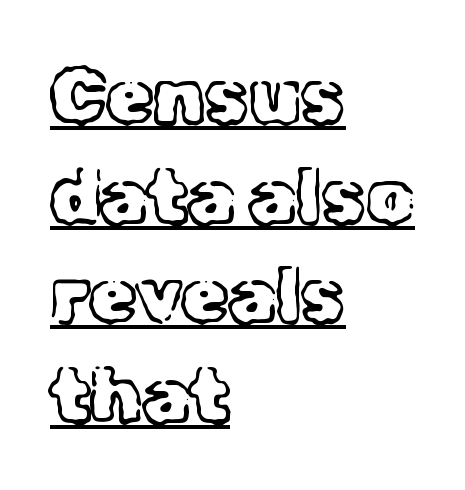
Q: Is the text bold? A: No.
Q: Is the text italic (slanted)? A: No, it is upright.
Q: Is the typeface a serif or a sans-serif typeface? A: Serif.
Q: Is the text underlined? A: Yes.
Q: How is the paragraph aligned? A: Left-aligned.
Q: Is the spacing between letters normal or unusually wide? A: Normal.
Q: Is the spacing between lines tight, normal or loose? A: Normal.
Q: Width (condensed, normal, or wide)? A: Normal.
Q: x-height? A: Medium.
Q: Monospaced? A: No.
